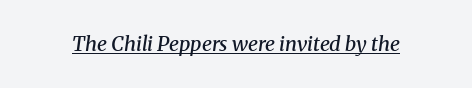
The image shows 20 px text type, italic (leaning right); set normal letter spacing, underlined.
